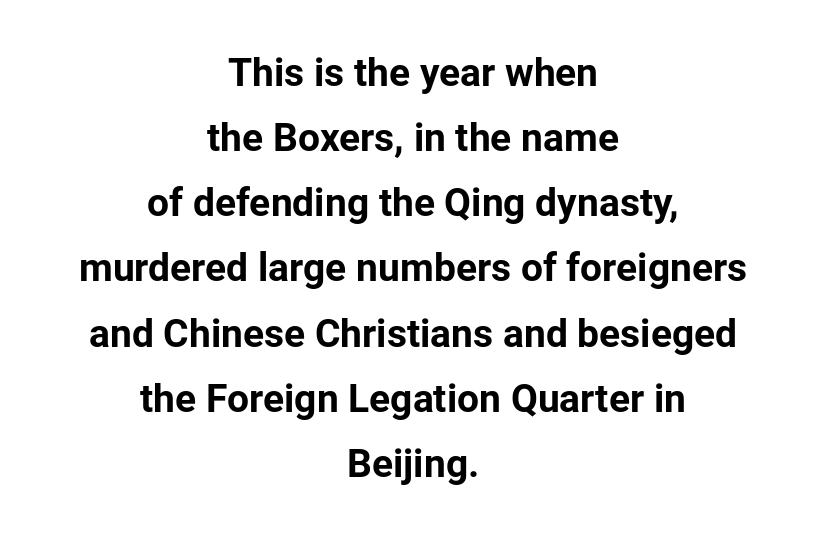
Think of a printed novel: that variable character pitch is what you see here. The rows are spaced the way most documents space them. To sum up the face: it is a sans, with no serifs. The lettering stays uniformly vertical, giving the passage a roman look. Students, this is bold: see how much ink each stroke carries. The string is rendered with underlining switched off.
